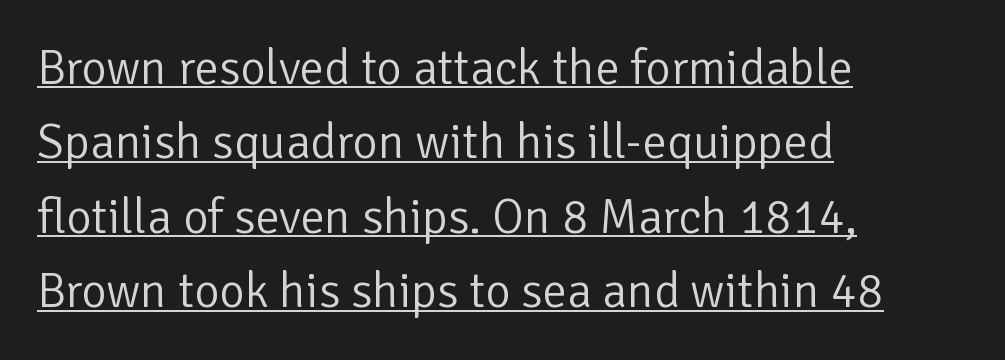
The image shows 49 px light sans-serif type, upright; set left-aligned, normal line spacing (1.52x), normal letter spacing, underlined; low stroke contrast and a medium x-height.
